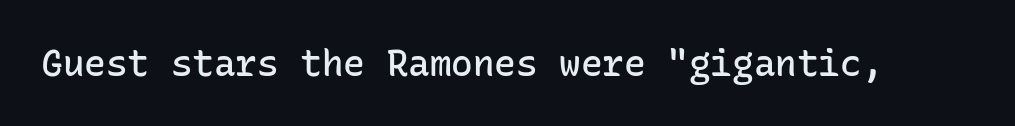
{"serif": "no", "italic": "no", "bold": "semi", "weight": "semibold", "width": "normal", "stroke_contrast": "low", "x_height": "medium", "monospaced": "yes", "underline": "no", "letter_spacing": "normal", "letter_spacing_em": 0.0, "glyph_px": 36}
